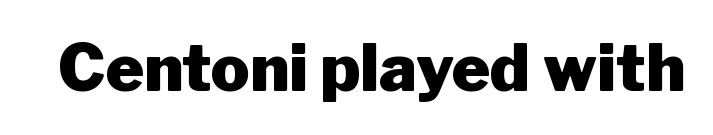
You could not count columns in this text — the font is proportionally spaced. The words here are not underlined. The face used here is a sans, in the tradition of grotesques and geometrics. A roman cut, with each character standing at attention. These words are printed bold, with thick strokes throughout. Each word holds together tightly as a unit, with standard inter-letter gaps.
